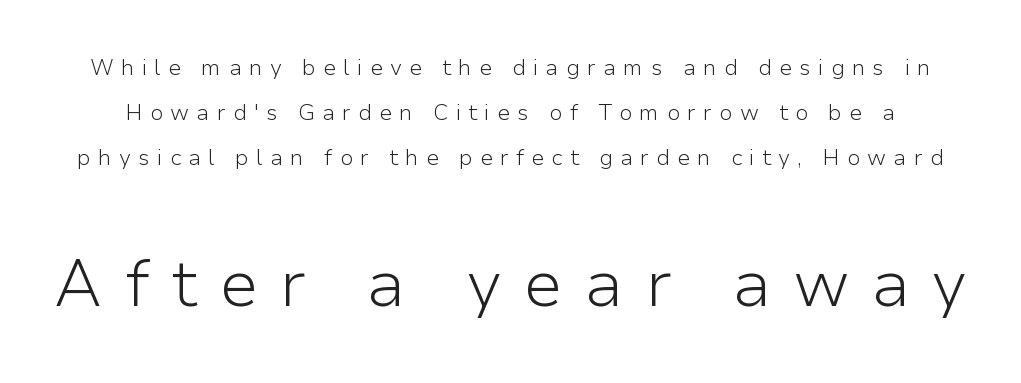
Spacing between characters has been opened up far beyond the box default. These two chunks differ in scale, with the bottom chunk taking the larger measure. Compared with a typical body face, this is equally light or lighter still. Is this a sans? Yes — the strokes have no serifs. Glance below the letters and you will spot only blank space.
